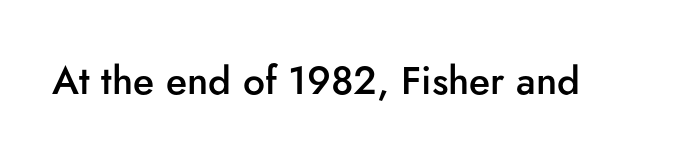
{"serif": "no", "italic": "no", "bold": "semi", "weight": "semibold", "width": "normal", "stroke_contrast": "low", "x_height": "small", "monospaced": "no", "underline": "no", "letter_spacing": "normal", "letter_spacing_em": 0.0, "glyph_px": 39}
